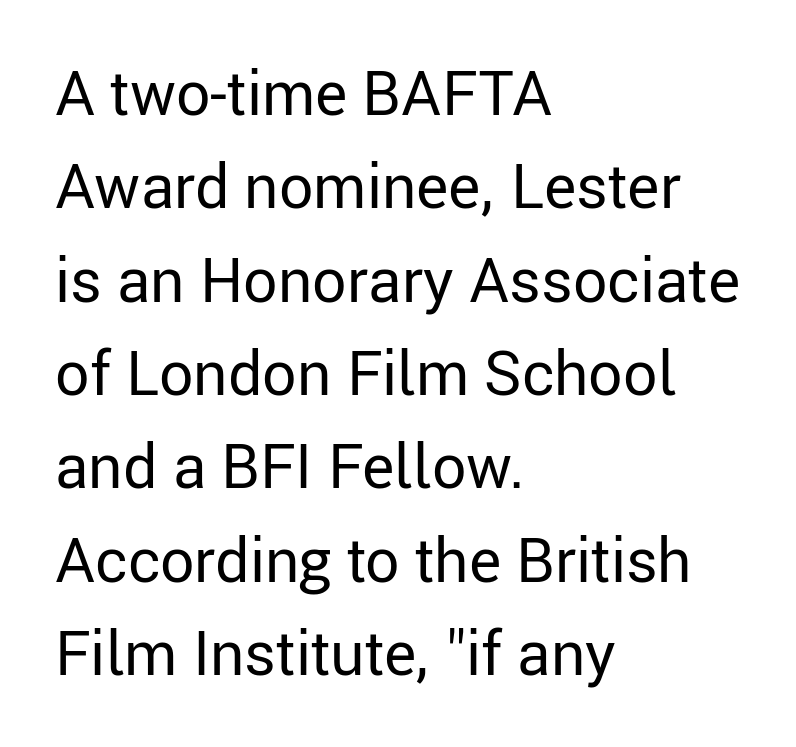
{"serif": "no", "italic": "no", "bold": "no", "weight": "regular", "width": "normal", "stroke_contrast": "low", "x_height": "medium", "monospaced": "no", "underline": "no", "align": "left", "line_spacing": "normal", "line_spacing_ratio": 1.53, "letter_spacing": "normal", "letter_spacing_em": 0.0, "glyph_px": 61}
